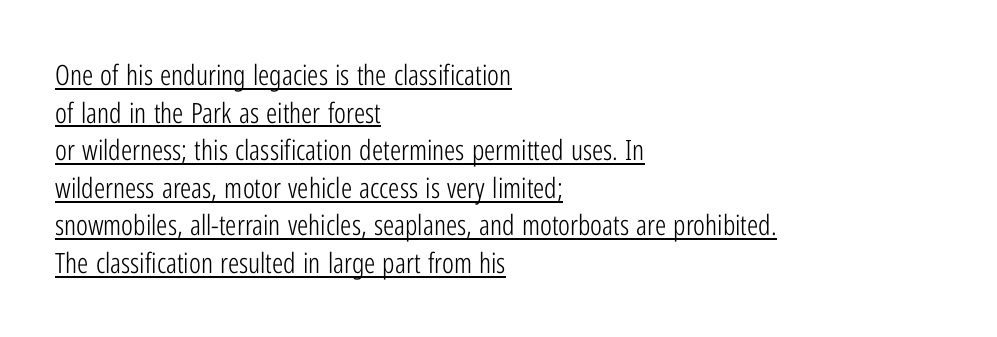
The image shows 28 px light, condensed sans-serif type, upright; set left-aligned, normal line spacing (1.34x), normal letter spacing, underlined; low stroke contrast and a medium x-height.
